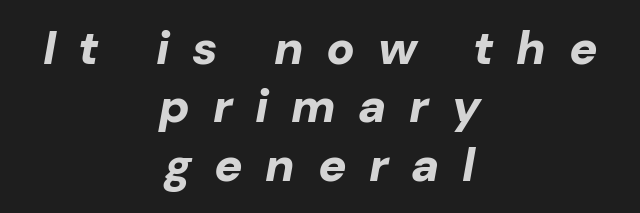
The image shows 47 px bold type, italic (leaning right); set centered, line spacing 1.24x, unusually wide letter spacing (+0.48 em), not underlined; low stroke contrast and a medium x-height.
